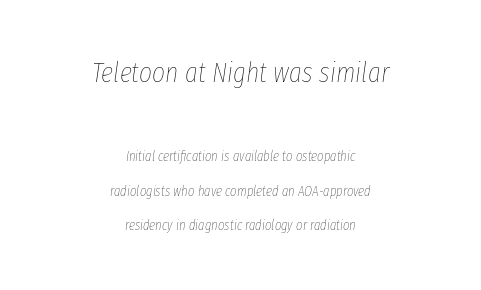
{"italic": "yes", "lean": "right", "slant_degrees": 8, "bold": "no", "weight": "thin", "width": "condensed", "stroke_contrast": "low", "x_height": "medium", "monospaced": "no", "underline": "no", "align": "center", "line_spacing": "loose", "line_spacing_ratio": 2.48, "letter_spacing": "normal", "letter_spacing_em": 0.0, "larger_block": "first", "size_ratio": 2.0, "glyph_px": 28}
